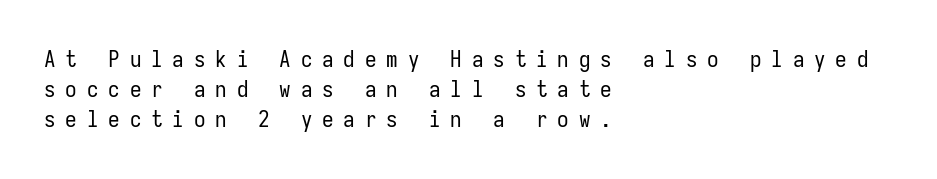
Q: Is the text bold? A: No.
Q: Is the text italic (slanted)? A: No, it is upright.
Q: Is the text underlined? A: No.
Q: How is the paragraph aligned? A: Left-aligned.
Q: Is the spacing between letters normal or unusually wide? A: Unusually wide.
Q: Is the spacing between lines tight, normal or loose? A: Normal.
